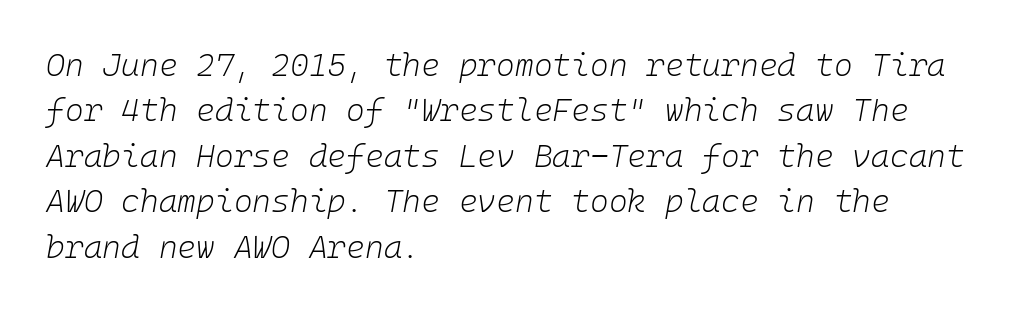
The space directly below the letters is spotless. This sample uses an oblique cut, with every glyph tilted off the vertical. Does extra space separate the letters? No, they use regular spacing. Reading down the column, the eye jumps a familiar distance to each next line.
